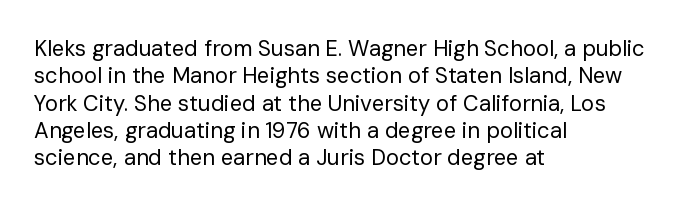
{"italic": "no", "bold": "no", "underline": "no", "align": "left", "line_spacing_ratio": 1.24, "letter_spacing": "normal", "letter_spacing_em": 0.0, "glyph_px": 22}
